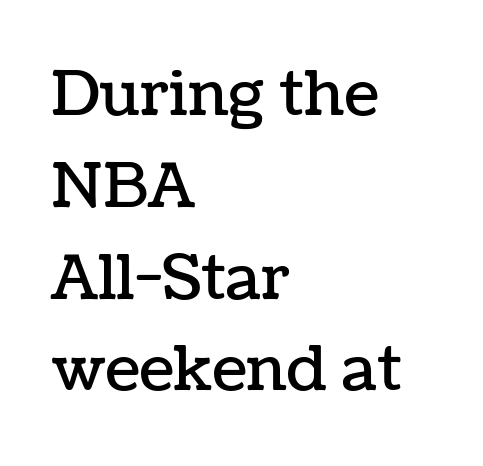
The image shows 62 px text type, upright; set left-aligned, normal line spacing (1.48x), normal letter spacing, not underlined; low stroke contrast and a medium x-height.
